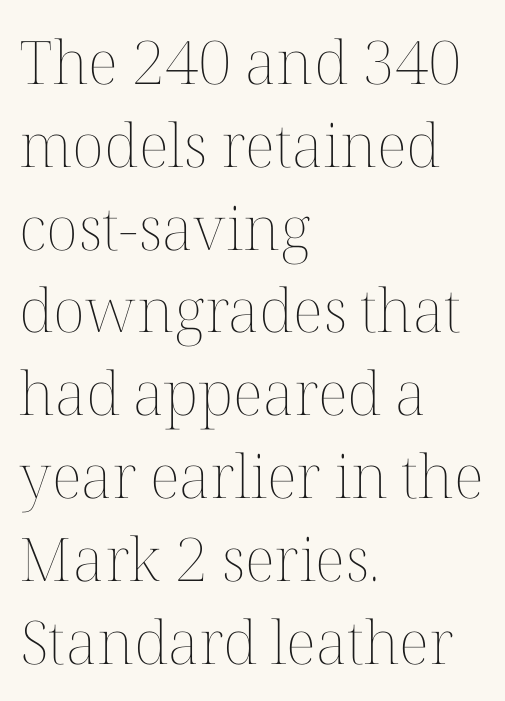
The image shows 60 px thin type, upright; set left-aligned, normal line spacing (1.38x), normal letter spacing, not underlined; medium stroke contrast and a medium x-height.
